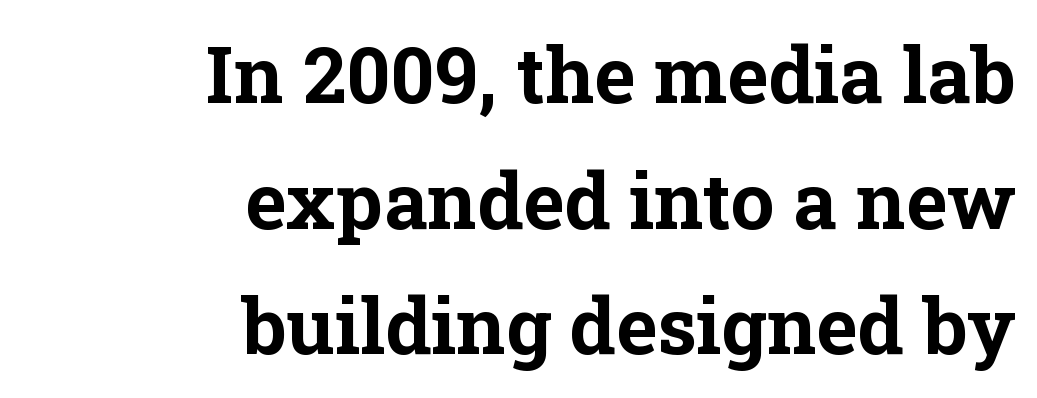
I'd describe the lettering as bold — thick and assertive. Rule under the text: the space is simply empty. Notice how descenders clear the ascenders below comfortably — that's standard leading. A roman cut, with each character standing at attention. Think of a printed novel: that variable character pitch is what you see here. The paragraph shown leans on its right margin.
